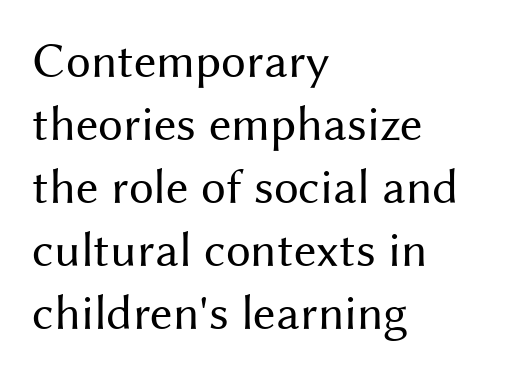
The image shows 50 px regular-weight sans-serif type, upright; set left-aligned, normal line spacing (1.26x), normal letter spacing, not underlined; medium stroke contrast and a medium x-height.
